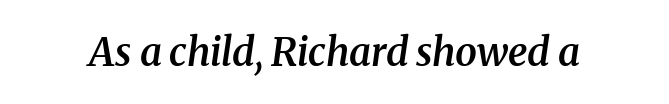
The image shows 39 px semibold serif type, italic (leaning right); set normal letter spacing, not underlined; medium stroke contrast and a medium x-height.
